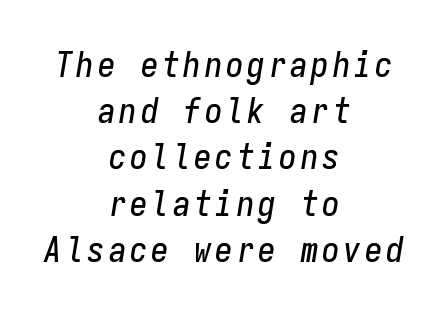
Q: Is the text italic (slanted)? A: Yes, it leans right by about 9 degrees.
Q: Is the text underlined? A: No.
Q: How is the paragraph aligned? A: Centered.
Q: Is the spacing between lines tight, normal or loose? A: Normal.
Q: Width (condensed, normal, or wide)? A: Condensed.
Q: Stroke contrast? A: Low.
Q: x-height? A: Medium.
Q: Monospaced? A: Yes.
